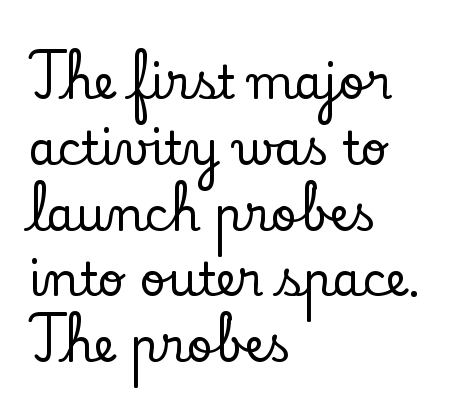
Q: Is the text italic (slanted)? A: No, it is upright.
Q: Is the typeface a serif or a sans-serif typeface? A: Serif.
Q: Is the text underlined? A: No.
Q: How is the paragraph aligned? A: Left-aligned.
Q: Is the spacing between letters normal or unusually wide? A: Normal.
Q: Is the spacing between lines tight, normal or loose? A: Normal.
Q: Width (condensed, normal, or wide)? A: Normal.
Q: Stroke contrast? A: Low.
Q: x-height? A: Small.
Q: Monospaced? A: No.
